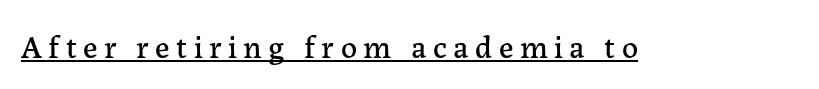
{"serif": "yes", "italic": "no", "width": "normal", "stroke_contrast": "low", "x_height": "medium", "monospaced": "no", "underline": "yes", "letter_spacing": "wide", "letter_spacing_em": 0.2, "glyph_px": 32}
